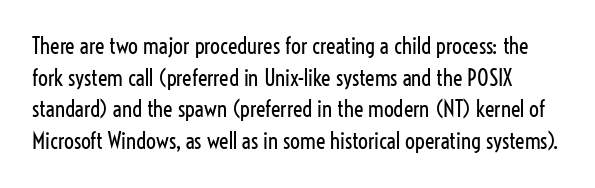
Q: Is the text bold? A: No.
Q: Is the text italic (slanted)? A: No, it is upright.
Q: Is the text underlined? A: No.
Q: Is the spacing between letters normal or unusually wide? A: Normal.
Q: Is the spacing between lines tight, normal or loose? A: Normal.
